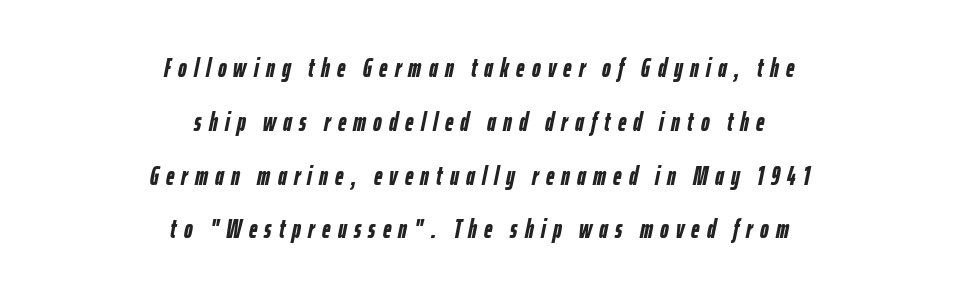
The image shows 26 px bold type, italic (leaning right); set centered, loose line spacing (2.07x), unusually wide letter spacing (+0.28 em), not underlined.
